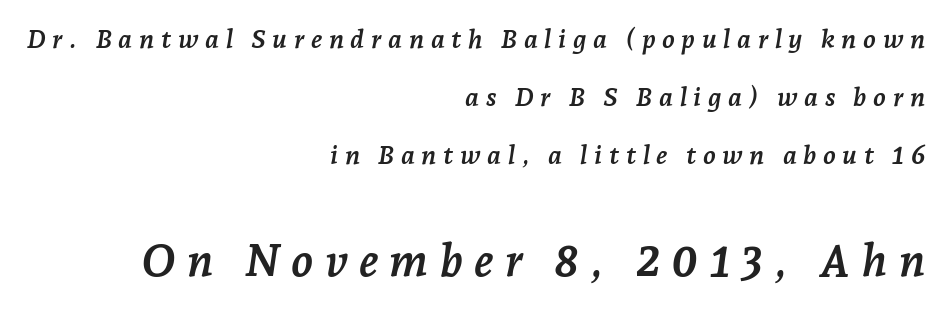
{"serif": "yes", "italic": "yes", "lean": "right", "slant_degrees": 7, "bold": "yes", "weight": "semibold", "width": "normal", "stroke_contrast": "low", "x_height": "medium", "monospaced": "no", "underline": "no", "align": "right", "line_spacing": "loose", "line_spacing_ratio": 2.23, "letter_spacing": "wide", "letter_spacing_em": 0.25, "larger_block": "second", "size_ratio": 1.73, "glyph_px": 45}
